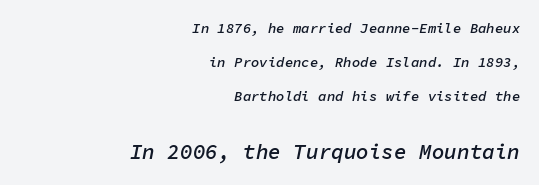
Letters rest on an invisible, unmarked baseline. The typesetting leans somewhat heavy: a semibold. Inter-character spacing is left at the font's built-in metrics. A student would call this right alignment; a typographer would say flush right, rag left.
